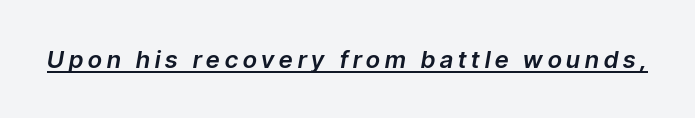
Q: Is the text italic (slanted)? A: Yes, it leans right by about 9 degrees.
Q: Is the text underlined? A: Yes.
Q: Is the spacing between letters normal or unusually wide? A: Unusually wide.
